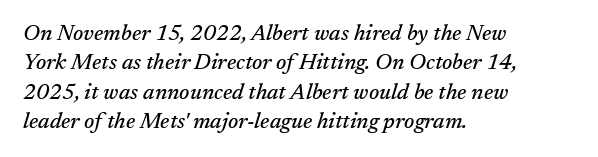
The image shows 22 px text type, italic (leaning right); set left-aligned, normal line spacing (1.33x), normal letter spacing, not underlined.
